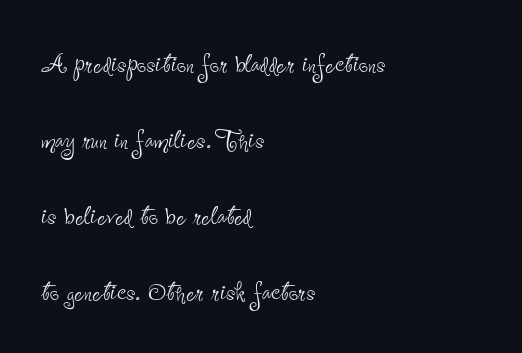
{"serif": "no", "bold": "no", "weight": "thin", "width": "condensed", "stroke_contrast": "low", "x_height": "small", "monospaced": "no", "underline": "no", "align": "left", "line_spacing": "loose", "line_spacing_ratio": 2.3, "letter_spacing": "normal", "letter_spacing_em": 0.0, "glyph_px": 33}
